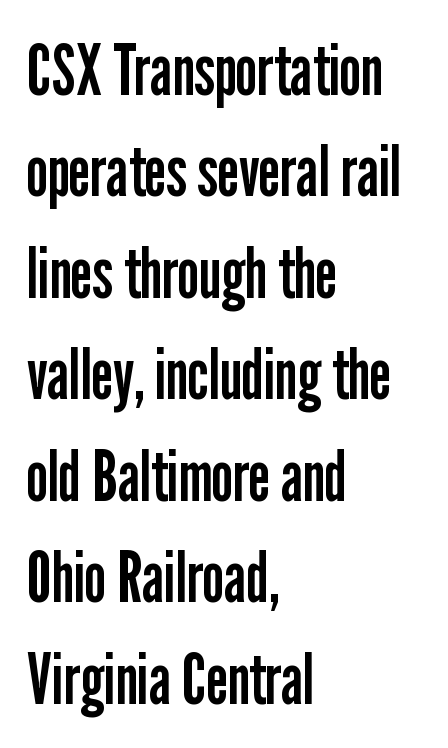
Q: Is the text bold? A: No.
Q: Is the text italic (slanted)? A: No, it is upright.
Q: Is the typeface a serif or a sans-serif typeface? A: Sans-serif.
Q: Is the text underlined? A: No.
Q: How is the paragraph aligned? A: Left-aligned.
Q: Is the spacing between letters normal or unusually wide? A: Normal.
Q: Is the spacing between lines tight, normal or loose? A: Normal.
Q: Width (condensed, normal, or wide)? A: Condensed.
Q: Stroke contrast? A: Low.
Q: x-height? A: Medium.
Q: Monospaced? A: No.
